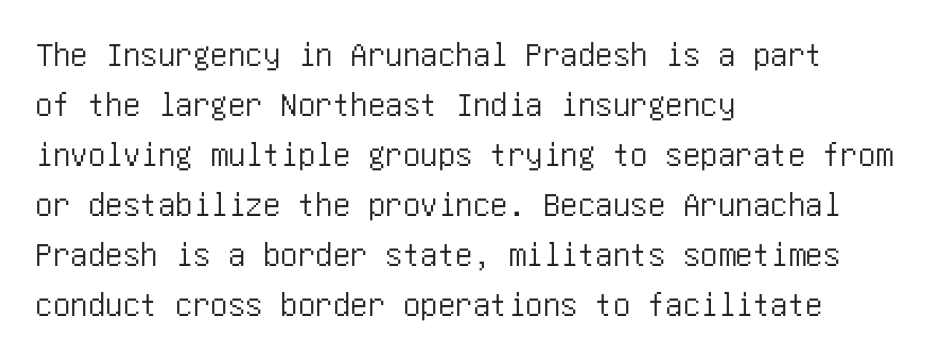
The image shows 35 px condensed sans-serif type, upright; set left-aligned, normal line spacing (1.43x), normal letter spacing, not underlined; low stroke contrast and a large x-height.
